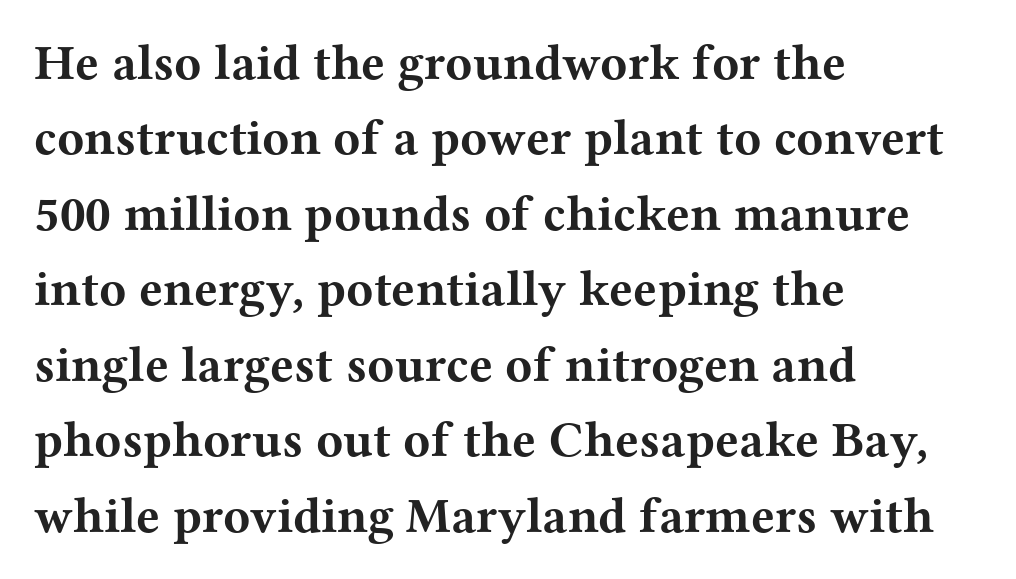
The text was rendered using a seriffed face with decorative stroke endings. Layout note: lines flush left. Its strokes are broad and dark, the hallmark of bold type. Proportional: the letters do not fall into vertical columns. The designer left line spacing at the default. The type is set solid horizontally, with unmodified tracking.
